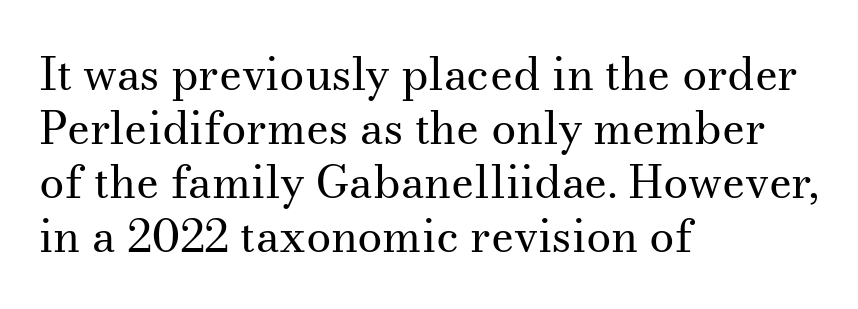
{"serif": "yes", "italic": "no", "bold": "no", "weight": "regular", "width": "normal", "stroke_contrast": "medium", "x_height": "small", "monospaced": "no", "underline": "no", "align": "left", "line_spacing_ratio": 1.2, "letter_spacing": "normal", "letter_spacing_em": 0.0, "glyph_px": 45}
